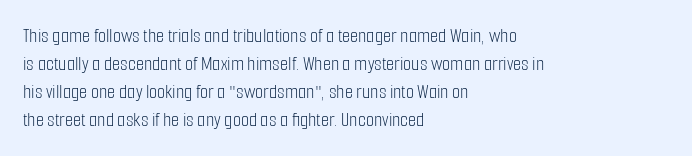
The image shows 21 px text type, upright; set left-aligned, normal line spacing (1.33x), normal letter spacing, not underlined.
